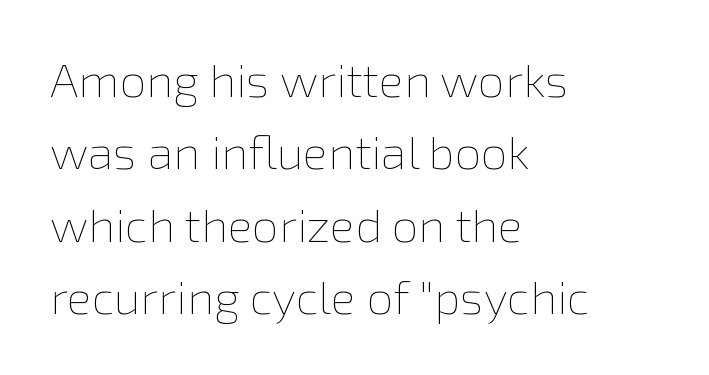
Is this a fixed-width face? No — the glyphs have proportional, varying widths. Letters have the restrained weight of plain body copy at most. This sample uses an upright cut, with every glyph sitting square on the baseline. The ragged edge is on the right, which tells us the setting is flush left.
